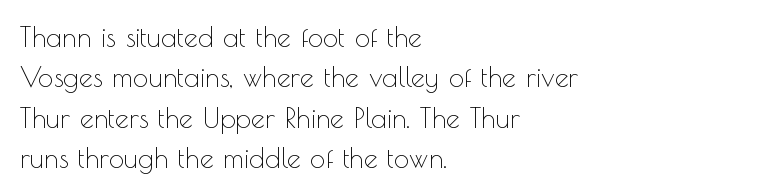
{"serif": "no", "italic": "no", "bold": "no", "weight": "thin", "width": "normal", "x_height": "small", "monospaced": "no", "underline": "no", "align": "left", "line_spacing": "normal", "line_spacing_ratio": 1.44, "letter_spacing": "normal", "letter_spacing_em": 0.0, "glyph_px": 28}
